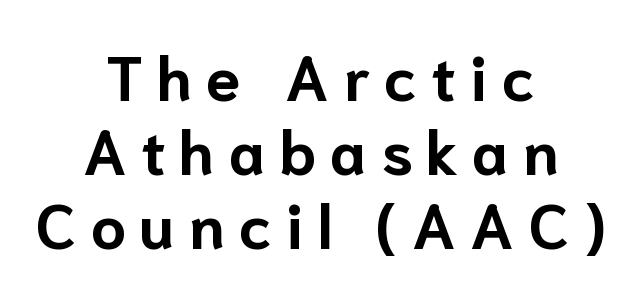
Here the designer chose a conventional face with non-uniform glyph widths. Honestly, the letter spacing is so wide it's the main thing you notice. Nope, not italic — everything's standing straight. Typesetter's note: full bold, strokes at maximum text heaviness. To sum up the face: it is a sans, with no serifs.
